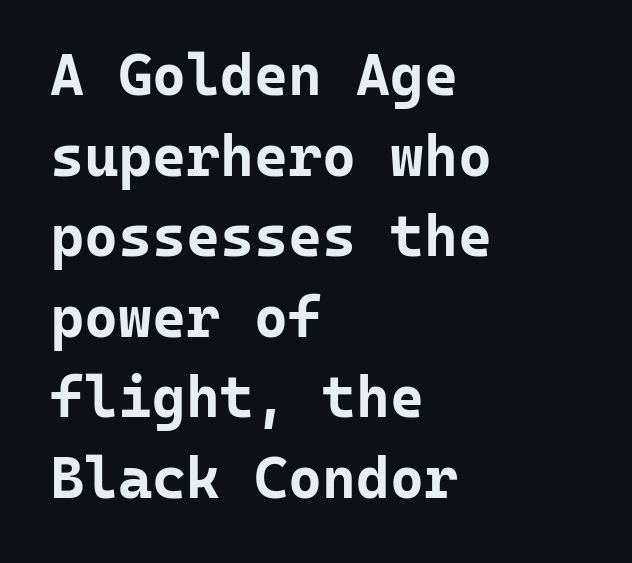
No feet cap the strokes, marking this as sans-serif type. In terms of letterspacing, this is plain default setting. The passage is arranged the way most books set body copy — flush left. Set as a true bold cut, around the 700 mark. Descenders hang freely into open space.
